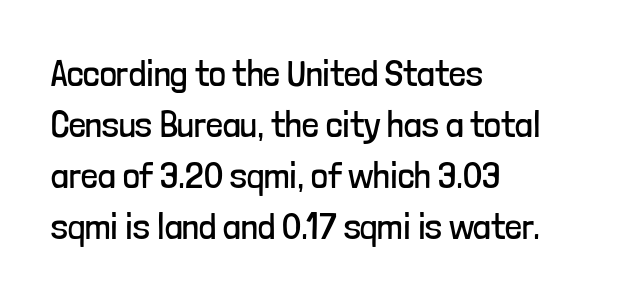
Q: Is the text bold? A: No.
Q: Is the text italic (slanted)? A: No, it is upright.
Q: Is the typeface a serif or a sans-serif typeface? A: Sans-serif.
Q: Is the text underlined? A: No.
Q: How is the paragraph aligned? A: Left-aligned.
Q: Is the spacing between letters normal or unusually wide? A: Normal.
Q: Is the spacing between lines tight, normal or loose? A: Normal.
Q: Width (condensed, normal, or wide)? A: Condensed.
Q: Stroke contrast? A: Low.
Q: x-height? A: Medium.
Q: Monospaced? A: No.
